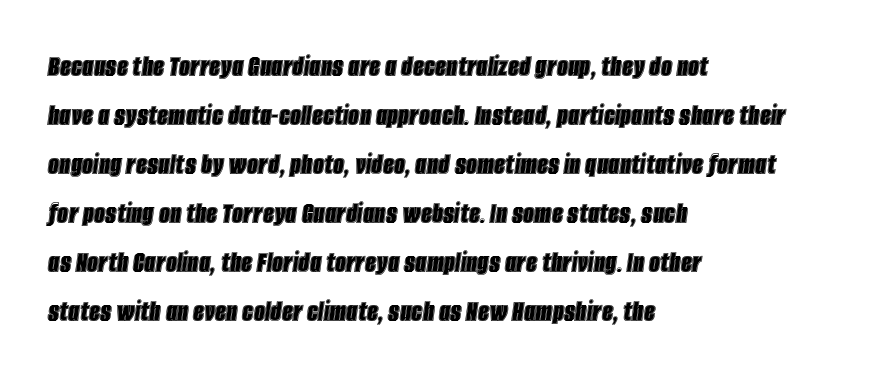
Q: Is the text italic (slanted)? A: Yes, it leans right by about 8 degrees.
Q: Is the text underlined? A: No.
Q: How is the paragraph aligned? A: Left-aligned.
Q: Is the spacing between letters normal or unusually wide? A: Normal.
Q: Is the spacing between lines tight, normal or loose? A: Normal.
Q: Width (condensed, normal, or wide)? A: Condensed.
Q: x-height? A: Large.
Q: Monospaced? A: No.
